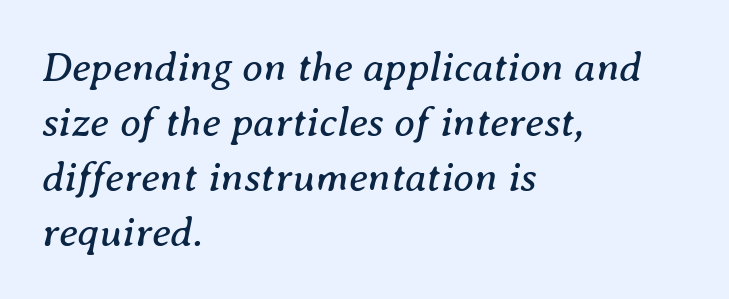
An italicized treatment has been applied to the whole sample. The passage shown stacks its lines at a standard gap. Type style note: has serifs. Reading down the block, your eye returns to a fixed left position each line. Anything drawn beneath the words? Only blank space.
